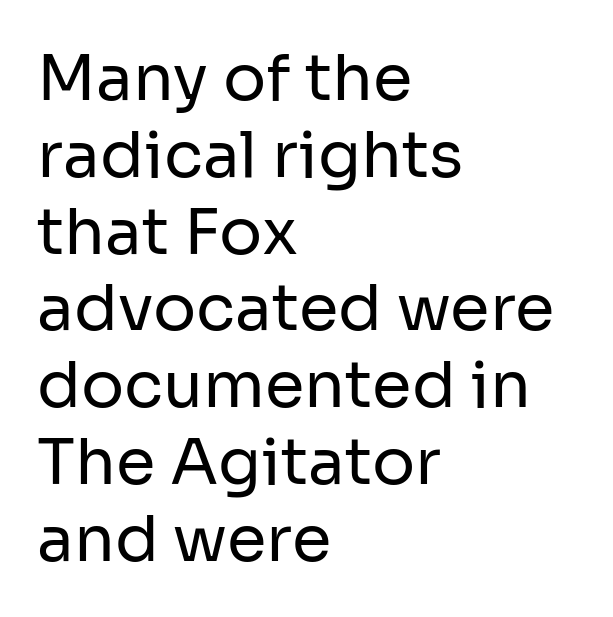
The image shows 64 px regular-weight sans-serif type, upright; set left-aligned, line spacing 1.2x, normal letter spacing, not underlined; low stroke contrast and a medium x-height.
